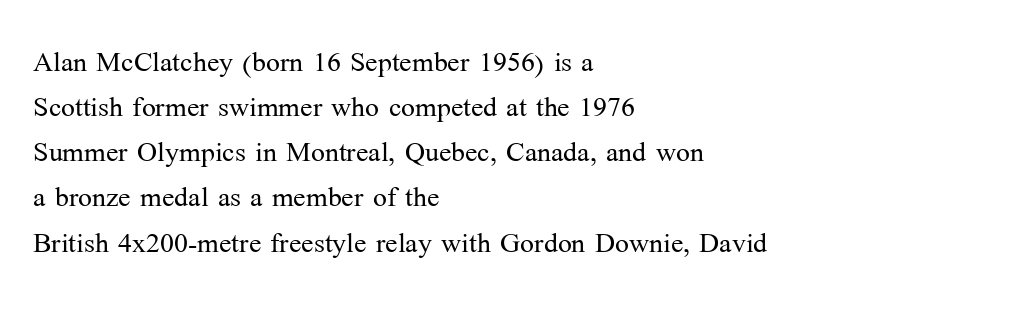
The image shows 37 px light serif type, upright; set left-aligned, line spacing 1.22x, normal letter spacing, not underlined; medium stroke contrast and a medium x-height.
